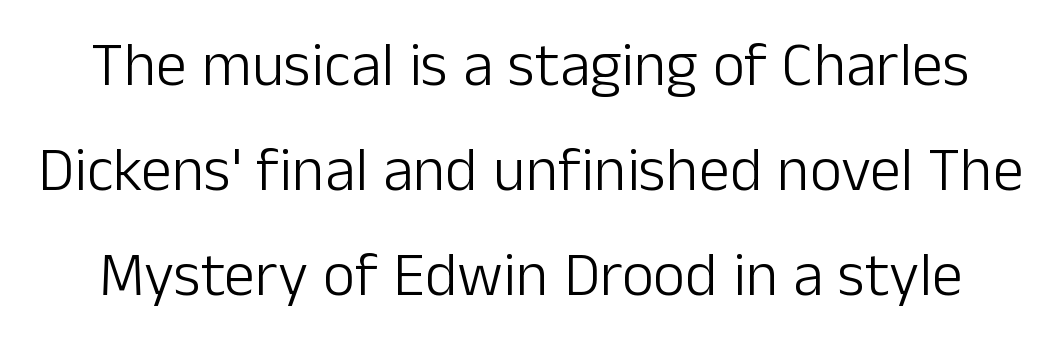
{"serif": "no", "italic": "no", "bold": "no", "weight": "light", "width": "normal", "stroke_contrast": "low", "x_height": "medium", "monospaced": "no", "underline": "no", "line_spacing": "normal", "line_spacing_ratio": 1.69, "letter_spacing": "normal", "letter_spacing_em": 0.0, "glyph_px": 62}
